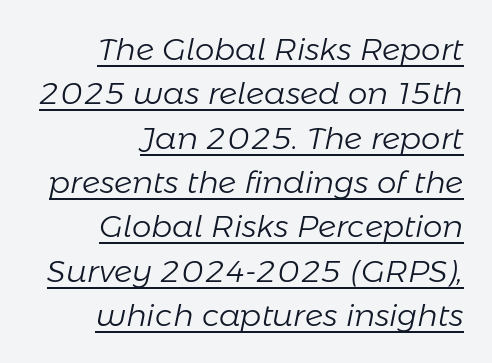
The image shows 31 px light type, italic (leaning right); set right-aligned, normal line spacing (1.43x), normal letter spacing, underlined; low stroke contrast and a medium x-height.
